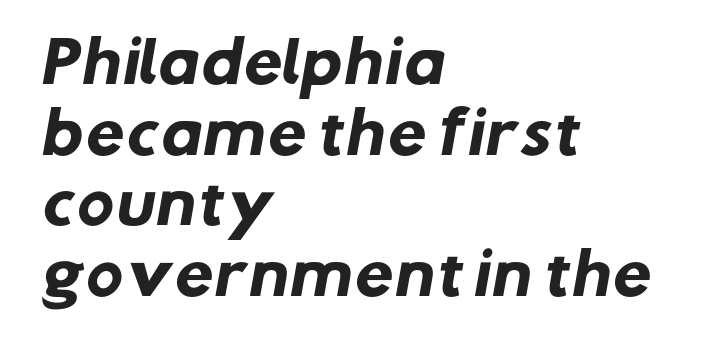
What weight is shown? A full bold with thick strokes. The rendering uses natural spacing where letterforms have individual widths. Leftover space on each line is placed entirely after the last word. Is the letter spacing exaggerated? No — it looks like the ordinary default. Any mark beneath the type? The region is blank. Is this a sans? Yes — the strokes have no serifs.
